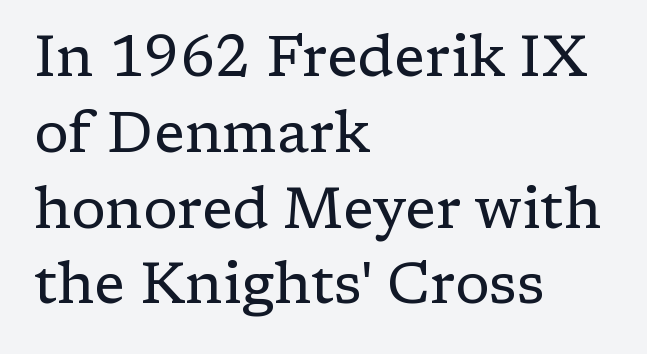
Q: Is the text bold? A: No.
Q: Is the text italic (slanted)? A: No, it is upright.
Q: Is the typeface a serif or a sans-serif typeface? A: Serif.
Q: Is the text underlined? A: No.
Q: How is the paragraph aligned? A: Left-aligned.
Q: Is the spacing between letters normal or unusually wide? A: Normal.
Q: Is the spacing between lines tight, normal or loose? A: Normal.
Q: Width (condensed, normal, or wide)? A: Normal.
Q: Stroke contrast? A: Low.
Q: x-height? A: Medium.
Q: Monospaced? A: No.
